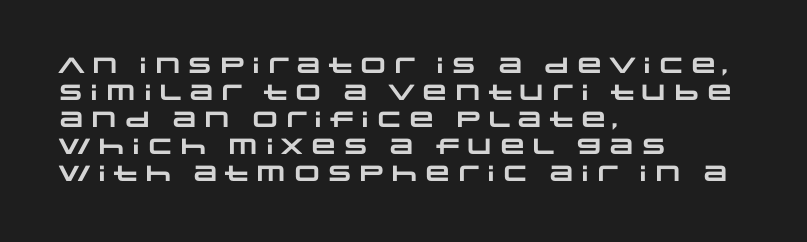
{"bold": "yes", "underline": "no", "align": "left", "line_spacing_ratio": 1.23, "letter_spacing": "normal", "letter_spacing_em": 0.0, "glyph_px": 22}
